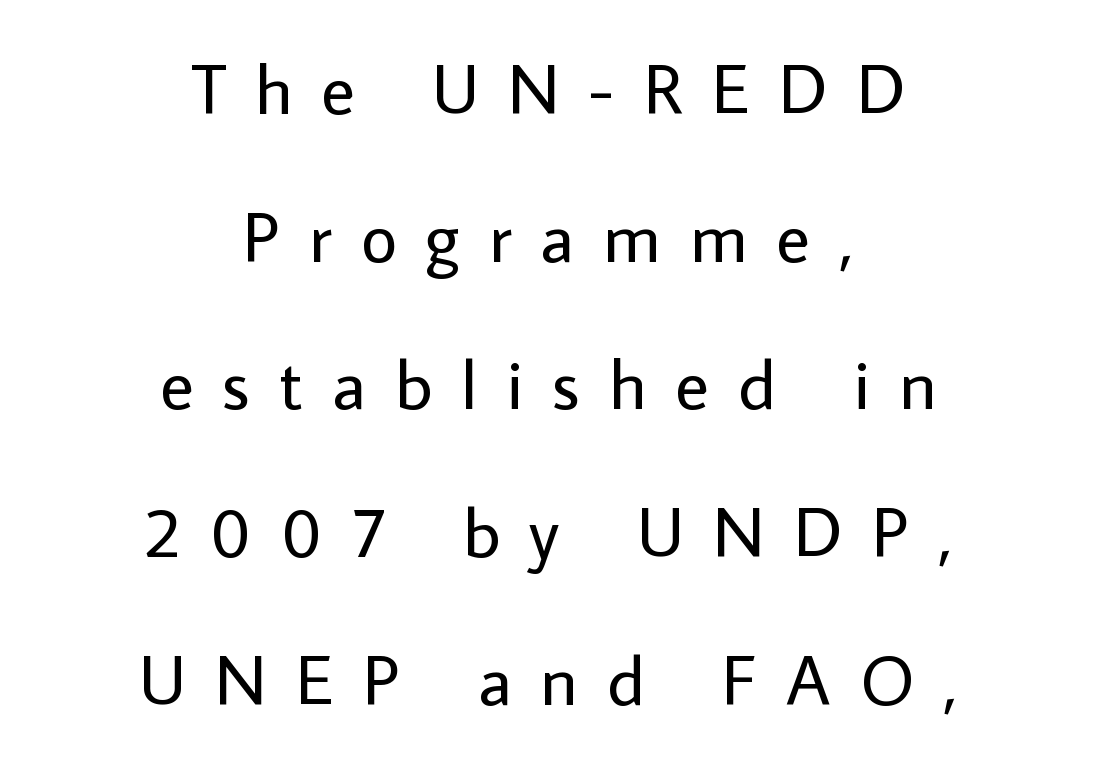
The rendering uses a large line-height, opening up the rows. Is there any slant? The stems are plumb. Letters have the restrained weight of plain body copy at most. The horizontal fit of the characters is loose and conspicuously gappy.
